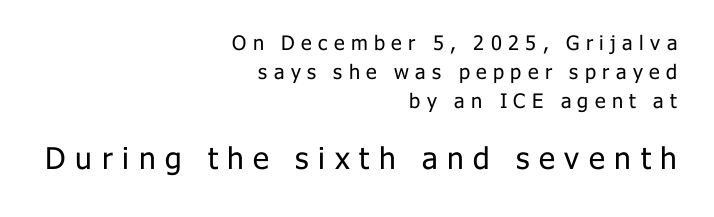
{"serif": "no", "italic": "no", "bold": "no", "weight": "regular", "width": "normal", "stroke_contrast": "low", "x_height": "medium", "monospaced": "no", "underline": "no", "align": "right", "line_spacing": "normal", "line_spacing_ratio": 1.46, "letter_spacing": "wide", "letter_spacing_em": 0.32, "larger_block": "second", "size_ratio": 1.5, "glyph_px": 30}
